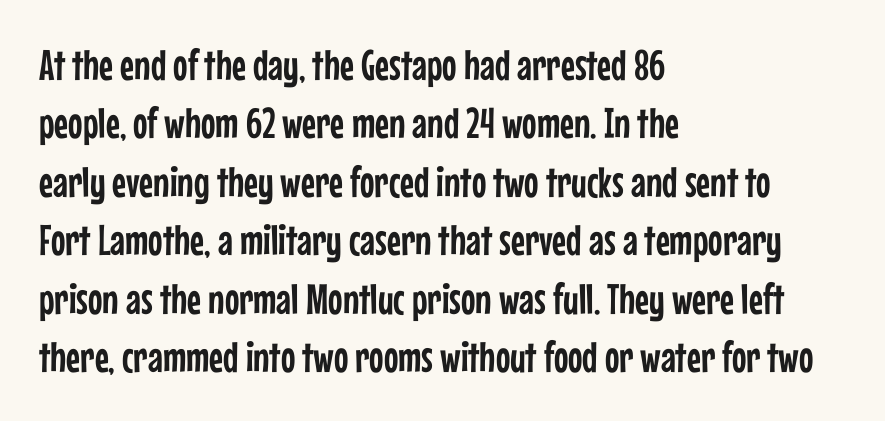
The image shows 43 px condensed sans-serif type, upright; set left-aligned, normal line spacing (1.36x), normal letter spacing, not underlined; low stroke contrast and a medium x-height.
